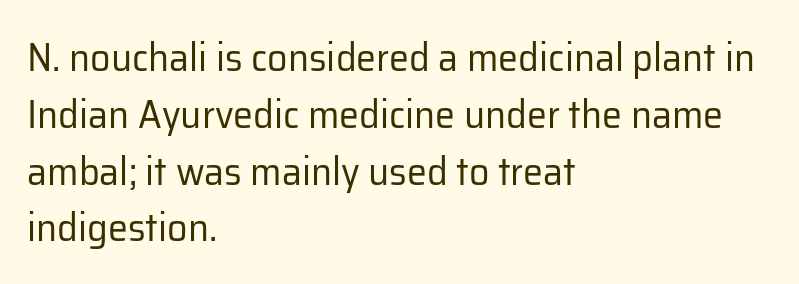
Is the type heavy? It reads as light-to-regular instead. Think of a printed novel: that variable character pitch is what you see here. This rendering employs a face without finishing strokes, i.e., a sans-serif. A roman cut, with each character standing at attention.
